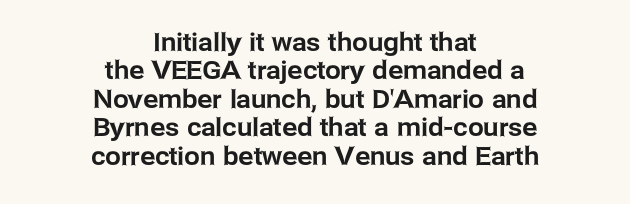
{"italic": "no", "underline": "no", "align": "center", "line_spacing": "tight", "line_spacing_ratio": 1.14, "letter_spacing": "normal", "letter_spacing_em": 0.0, "glyph_px": 25}
